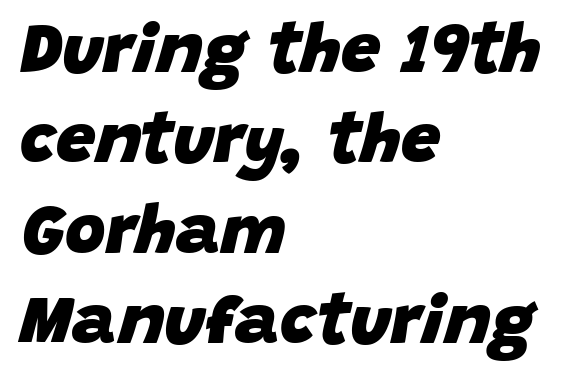
You'd pick this weight for a headline — it's a proper bold. Here the glyphs are tracked normally, forming tight word shapes. Lines of text with bare space underneath. The paragraph shown leans on its left margin. Italic: yes, the glyphs are oblique.
